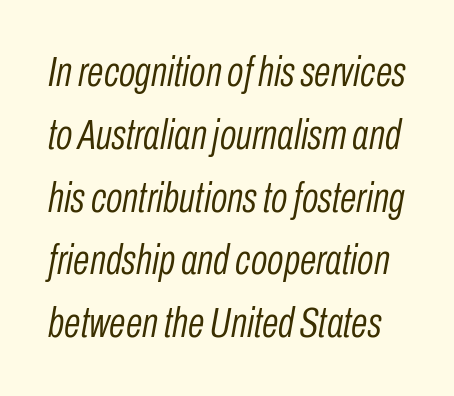
Q: Is the text bold? A: No.
Q: Is the text italic (slanted)? A: Yes, it leans right by about 10 degrees.
Q: Is the text underlined? A: No.
Q: Is the spacing between letters normal or unusually wide? A: Normal.
Q: Is the spacing between lines tight, normal or loose? A: Normal.
Q: Width (condensed, normal, or wide)? A: Condensed.
Q: Stroke contrast? A: Low.
Q: x-height? A: Medium.
Q: Monospaced? A: No.
